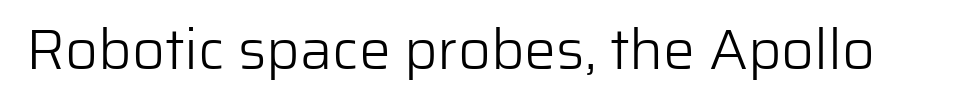
Q: Is the text bold? A: No.
Q: Is the text italic (slanted)? A: No, it is upright.
Q: Is the typeface a serif or a sans-serif typeface? A: Sans-serif.
Q: Is the text underlined? A: No.
Q: Is the spacing between letters normal or unusually wide? A: Normal.
Q: Width (condensed, normal, or wide)? A: Normal.
Q: Stroke contrast? A: Low.
Q: x-height? A: Medium.
Q: Monospaced? A: No.
